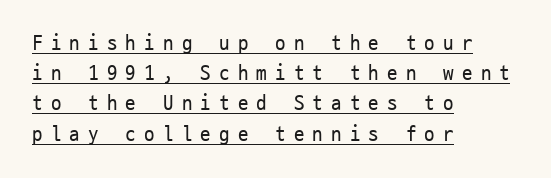
Q: Is the text bold? A: No.
Q: Is the text italic (slanted)? A: No, it is upright.
Q: Is the text underlined? A: Yes.
Q: How is the paragraph aligned? A: Left-aligned.
Q: Is the spacing between letters normal or unusually wide? A: Unusually wide.
Q: Is the spacing between lines tight, normal or loose? A: Normal.
